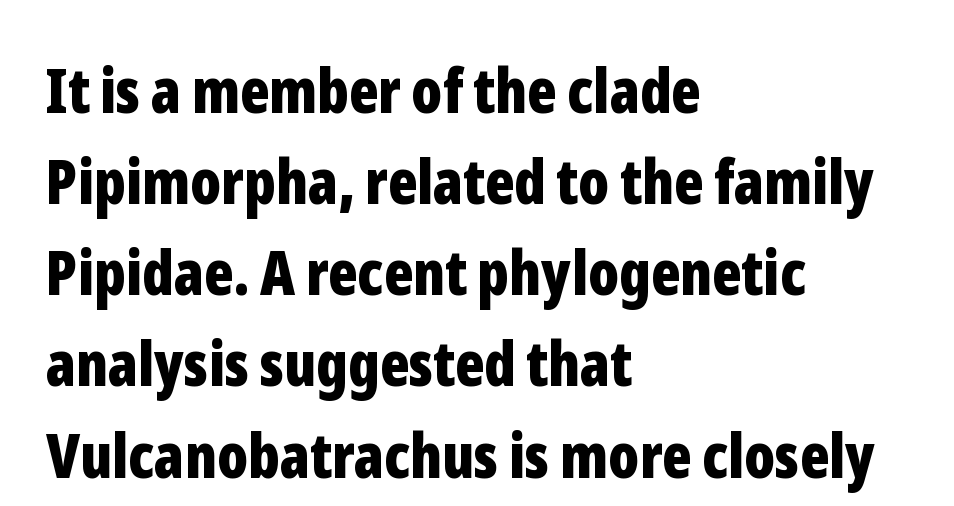
The paragraph has a hard left edge and a soft right edge. The rendering uses natural spacing where letterforms have individual widths. A typesetter would mark this as roman, not italic. The gap between lines stays unmarked.
